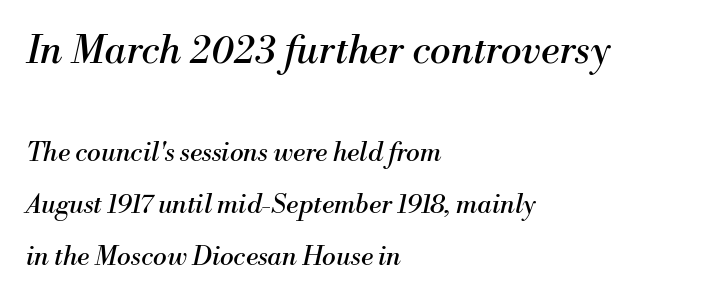
The rendering keeps characters at their native spacing. A student would call this left alignment; a typographer would say flush left, rag right. Anything drawn beneath the words? Only blank space. Look at the bottom of the vertical strokes: they flare into serifs here. Designer's note — italics engaged.
